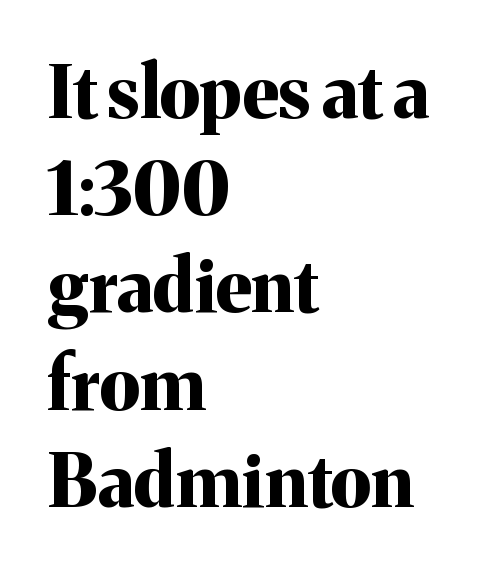
The image shows 72 px bold serif type, upright; set left-aligned, normal line spacing (1.35x), normal letter spacing, not underlined; medium stroke contrast and a medium x-height.
